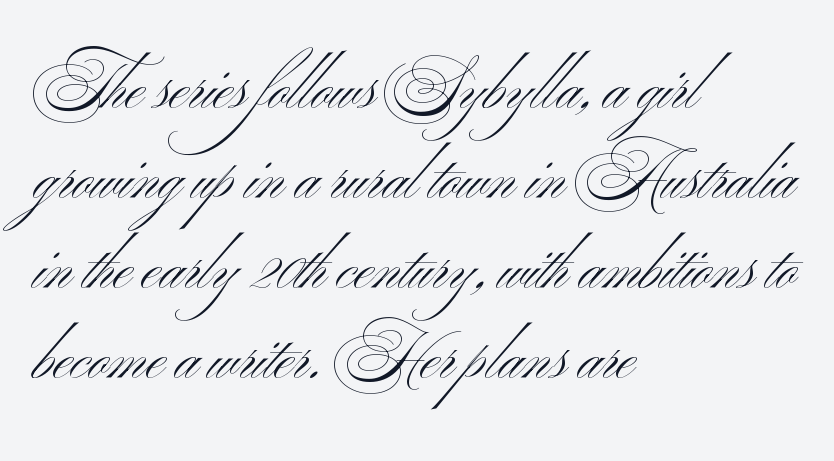
The image shows 62 px light, wide sans-serif type; set left-aligned, normal line spacing (1.45x), normal letter spacing, not underlined; medium stroke contrast and a small x-height.
